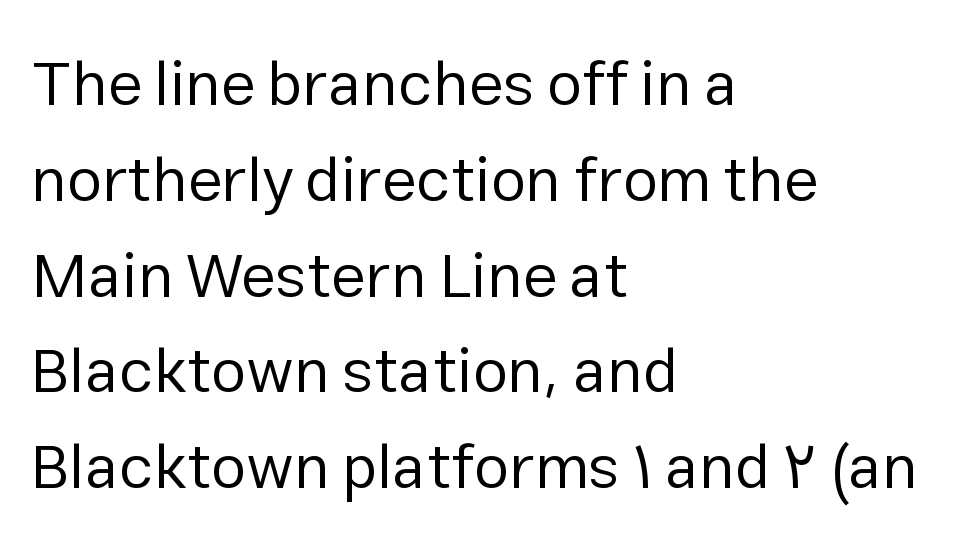
{"serif": "no", "italic": "no", "bold": "no", "weight": "regular", "width": "normal", "stroke_contrast": "low", "x_height": "medium", "monospaced": "no", "underline": "no", "align": "left", "line_spacing": "normal", "line_spacing_ratio": 1.52, "letter_spacing": "normal", "letter_spacing_em": 0.0, "glyph_px": 63}
